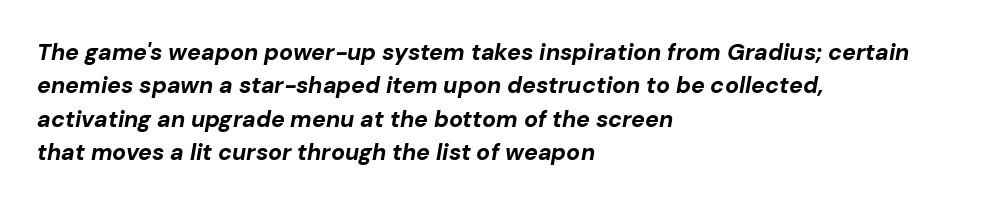
{"italic": "yes", "lean": "right", "slant_degrees": 10, "bold": "yes", "underline": "no", "align": "left", "line_spacing": "normal", "line_spacing_ratio": 1.45, "letter_spacing": "normal", "letter_spacing_em": 0.0, "glyph_px": 23}
